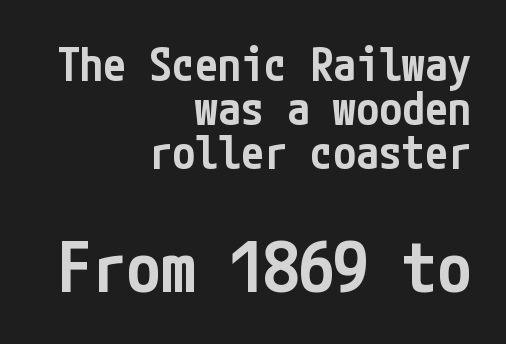
The image shows 69 px semibold, condensed sans-serif type, upright; set right-aligned, tight line spacing (0.96x), normal letter spacing, not underlined; the second (bottom) block is 1.5x larger; low stroke contrast and a medium x-height.
